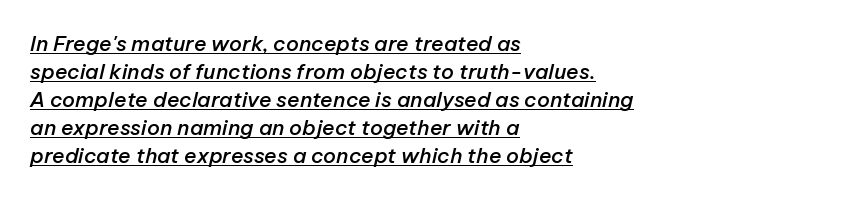
The image shows 21 px text type, italic (leaning right); set left-aligned, normal line spacing (1.33x), normal letter spacing, underlined.
